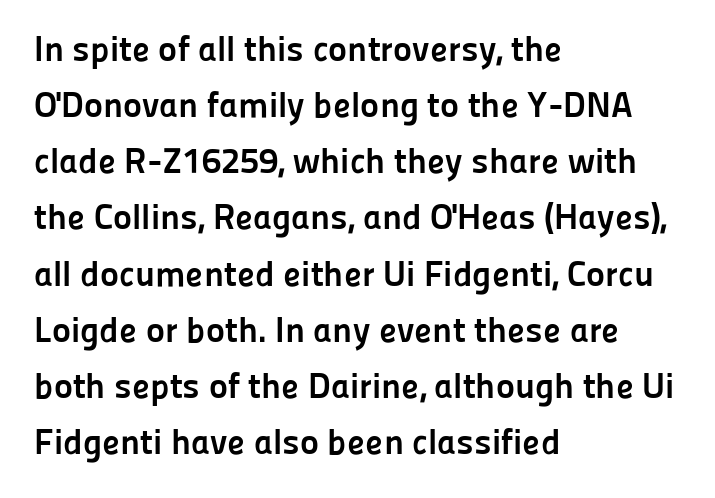
The image shows 36 px semibold sans-serif type, upright; set left-aligned, normal line spacing (1.56x), normal letter spacing, not underlined; low stroke contrast and a medium x-height.
